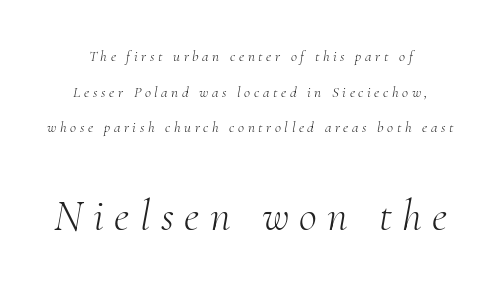
The image shows 44 px light serif type, italic (leaning right); set centered, loose line spacing (2.37x), unusually wide letter spacing (+0.24 em), not underlined; the second (bottom) block is 2.93x larger; medium stroke contrast and a small x-height.
